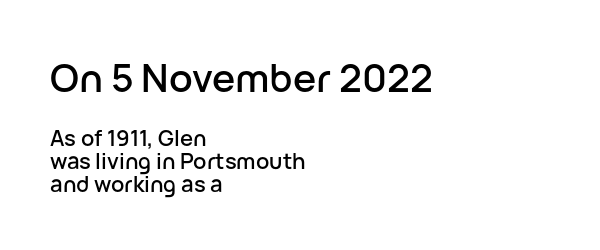
{"serif": "no", "italic": "no", "width": "normal", "stroke_contrast": "low", "x_height": "medium", "monospaced": "no", "underline": "no", "align": "left", "line_spacing": "tight", "line_spacing_ratio": 1.05, "letter_spacing": "normal", "letter_spacing_em": 0.0, "larger_block": "first", "size_ratio": 1.77, "glyph_px": 39}
